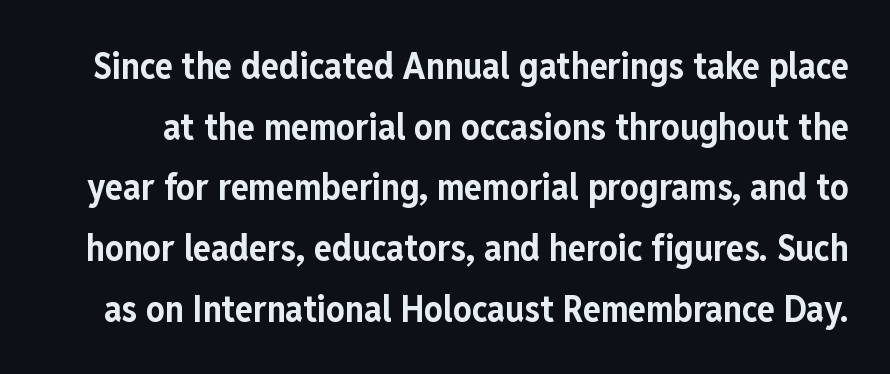
Q: Is the text bold? A: Yes.
Q: Is the text italic (slanted)? A: No, it is upright.
Q: Is the typeface a serif or a sans-serif typeface? A: Sans-serif.
Q: Is the text underlined? A: No.
Q: Is the spacing between letters normal or unusually wide? A: Normal.
Q: Is the spacing between lines tight, normal or loose? A: Normal.
Q: Width (condensed, normal, or wide)? A: Condensed.
Q: Stroke contrast? A: Low.
Q: x-height? A: Medium.
Q: Monospaced? A: No.
